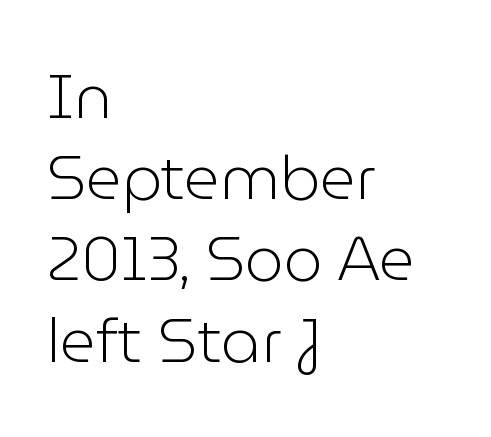
The image shows 62 px light sans-serif type, upright; set left-aligned, normal line spacing (1.31x), normal letter spacing, not underlined; low stroke contrast and a medium x-height.
